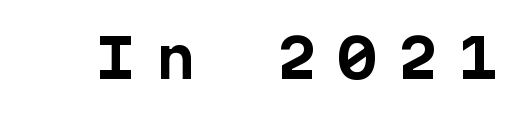
These lines were composed using upright roman letters. Unmarked baselines from the first word to the last. Here the glyphs are tracked loosely, breaking word shapes into spaced letters. Check where the strokes stop: nothing finishes them off — pure sans. I'd describe the lettering as bold — thick and assertive.
